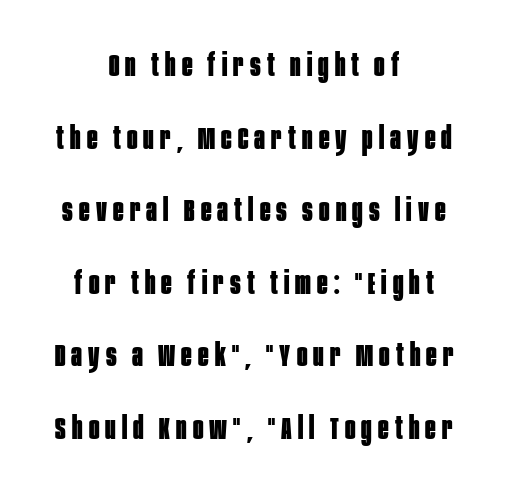
Do the characters align in a grid? No, the font is proportional. Pretty heavy lettering here — definitely bold. In terms of letterspacing, this is a distinctly airy, spread setting. The space beneath each line is pristine and unruled. Whoever set this chose breathing room over compactness in the vertical rhythm. The whitespace from short lines is split evenly between both sides.
